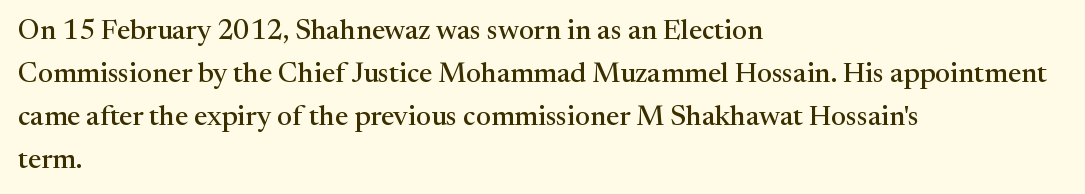
{"serif": "yes", "italic": "no", "width": "normal", "stroke_contrast": "medium", "x_height": "medium", "monospaced": "no", "underline": "no", "align": "left", "line_spacing": "normal", "line_spacing_ratio": 1.53, "letter_spacing": "normal", "letter_spacing_em": 0.0, "glyph_px": 28}
